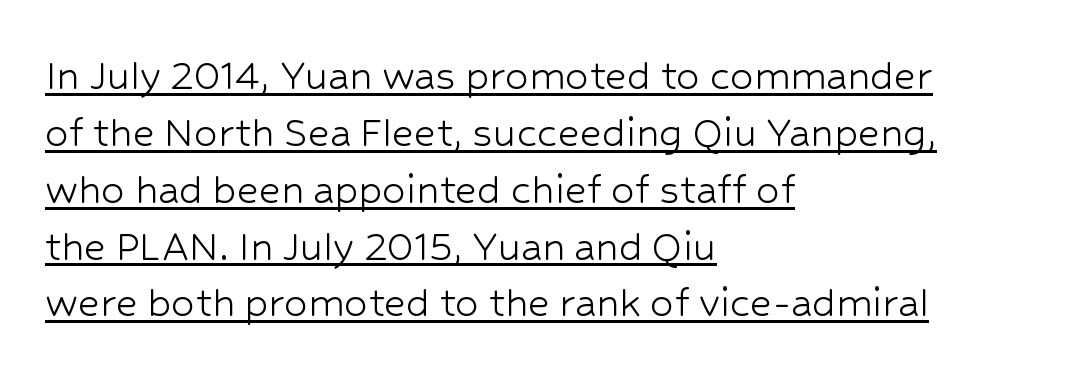
The image shows 47 px light sans-serif type, upright; set left-aligned, line spacing 1.21x, normal letter spacing, underlined; low stroke contrast and a medium x-height.
